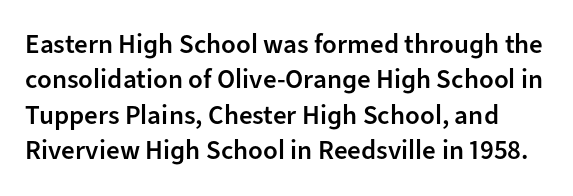
Does extra space separate the letters? No, they use regular spacing. The glyphs have the mass of a demibold cut, below bold. The string is rendered with underlining switched off. If you drew a line through each stem, it would be perfectly vertical. Baseline-to-baseline distance is the conventional proportion of letter height.
